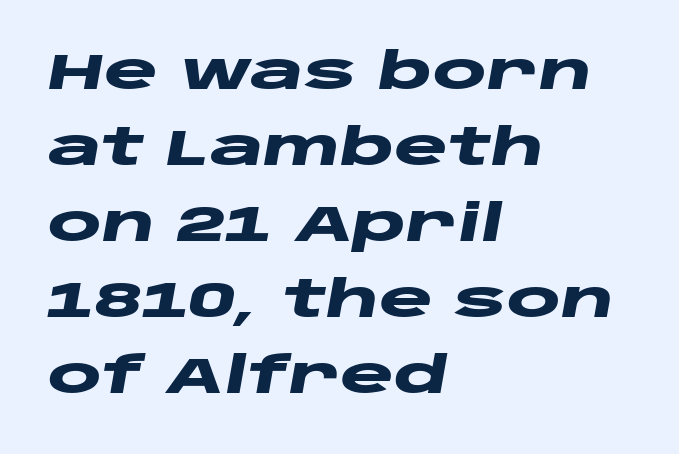
{"italic": "yes", "lean": "right", "slant_degrees": 10, "bold": "yes", "weight": "heavy", "width": "wide", "stroke_contrast": "low", "x_height": "large", "monospaced": "no", "underline": "no", "align": "left", "line_spacing": "normal", "line_spacing_ratio": 1.49, "letter_spacing": "normal", "letter_spacing_em": 0.0, "glyph_px": 51}
